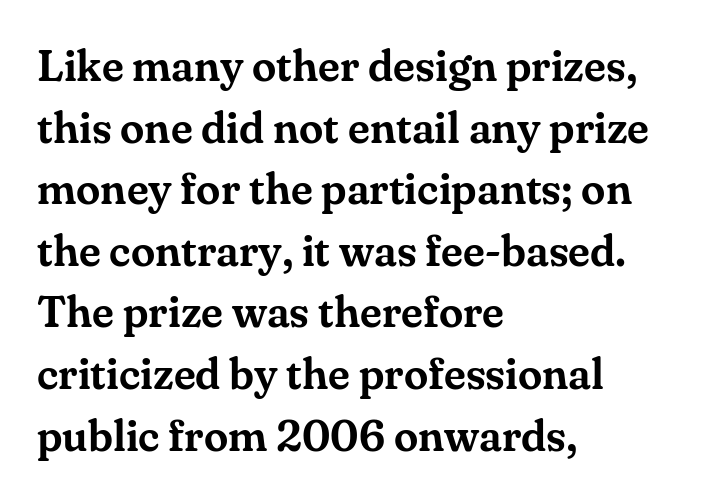
{"serif": "yes", "italic": "no", "width": "normal", "stroke_contrast": "medium", "x_height": "small", "monospaced": "no", "underline": "no", "align": "left", "line_spacing": "normal", "line_spacing_ratio": 1.4, "letter_spacing": "normal", "letter_spacing_em": 0.0, "glyph_px": 44}
